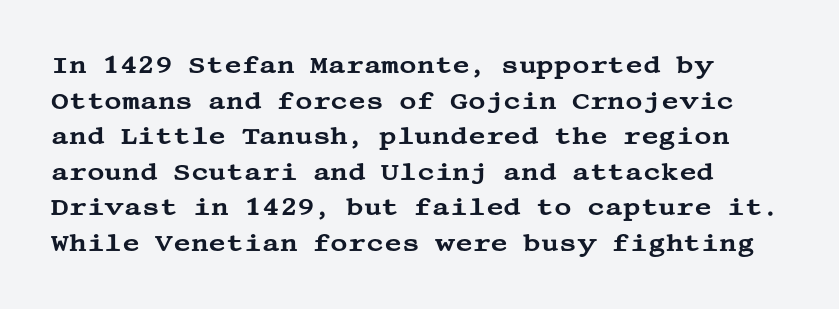
The lettering holds an erect, upright posture throughout. Inter-character spacing is left at the font's built-in metrics. The glyphs are unaccompanied by any horizontal stroke below them. Horizontal alignment here is leftward, the default for most running prose. Is there much room between lines? A standard amount, neither cramped nor airy.
